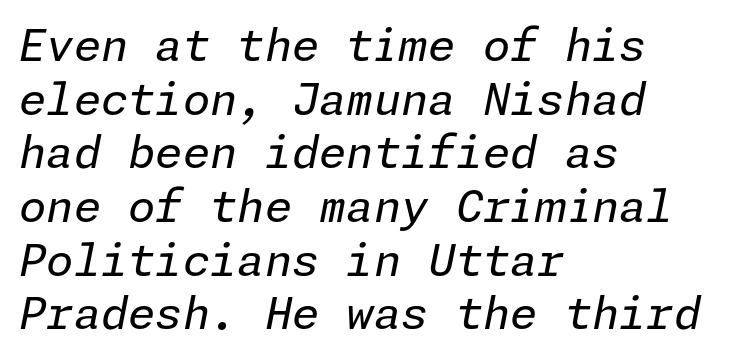
The letters are slanted; this is an italic face. Line beginnings align vertically; line endings do not. Anything drawn beneath the words? Only blank space. Spacing between characters is what you'd get straight out of the box.
